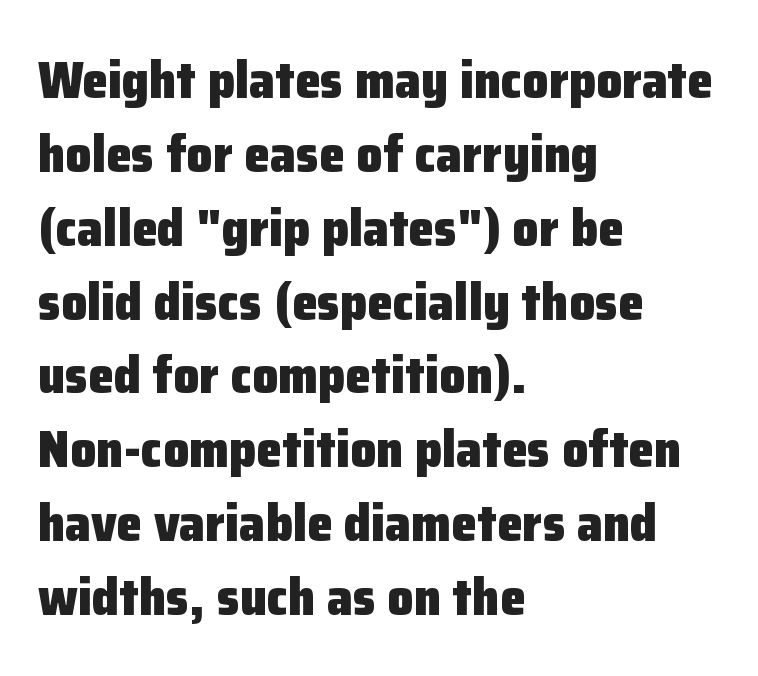
Words appear dense and cohesive because spacing is normal. Observe the absence of serifs on each vertical stroke in this sample. The typesetting leans heavy: a genuine bold. Designer's note — italics off, roman on. Alignment: flush left.
